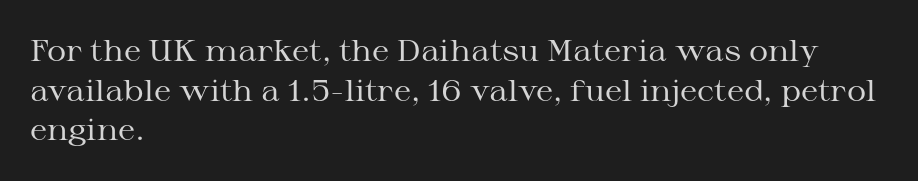
Is this a heavy cut? Hardly; it is regular or lighter. Here the glyphs are tracked normally, forming tight word shapes. Quick note: underline off. Is this a fixed-width face? No — the glyphs have proportional, varying widths. A roman cut, with each character standing at attention.
